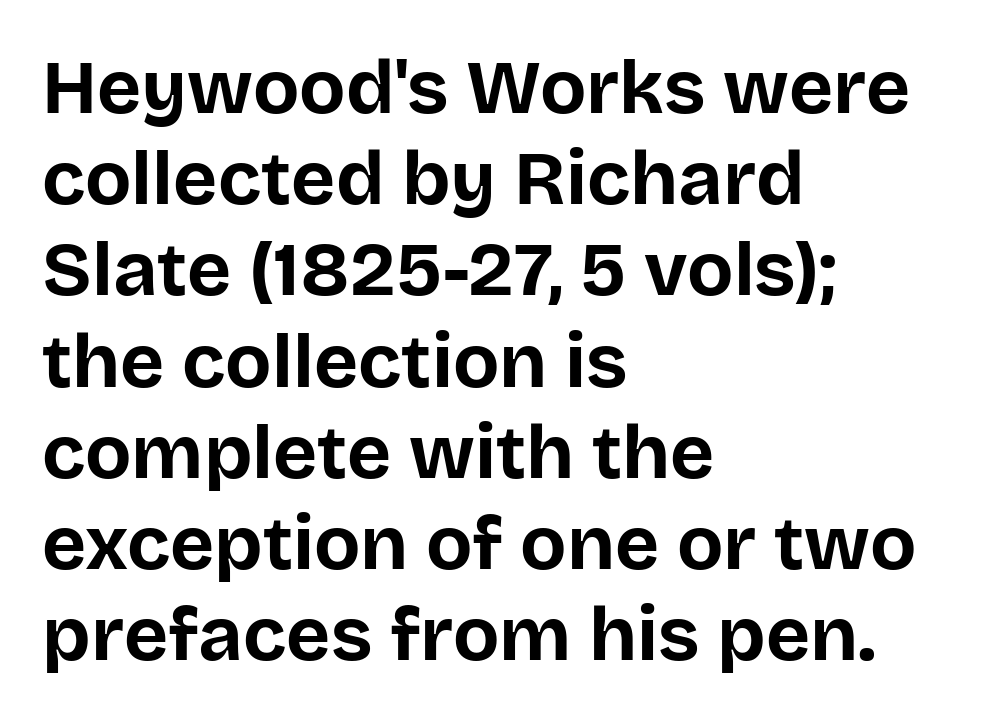
The image shows 76 px bold sans-serif type, upright; set left-aligned, line spacing 1.2x, normal letter spacing, not underlined; low stroke contrast and a large x-height.
